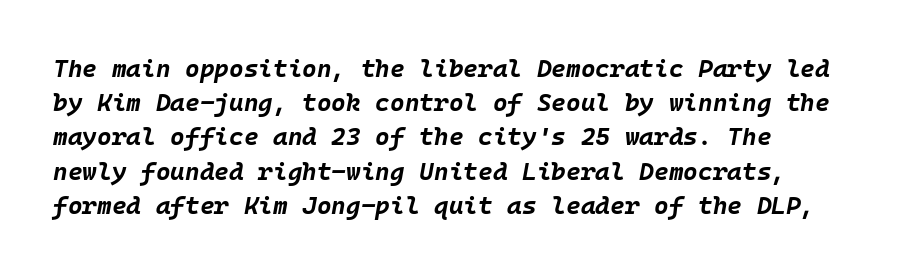
Q: Is the text bold? A: Yes.
Q: Is the text italic (slanted)? A: Yes, it leans right by about 10 degrees.
Q: Is the text underlined? A: No.
Q: How is the paragraph aligned? A: Left-aligned.
Q: Is the spacing between letters normal or unusually wide? A: Normal.
Q: Is the spacing between lines tight, normal or loose? A: Normal.
